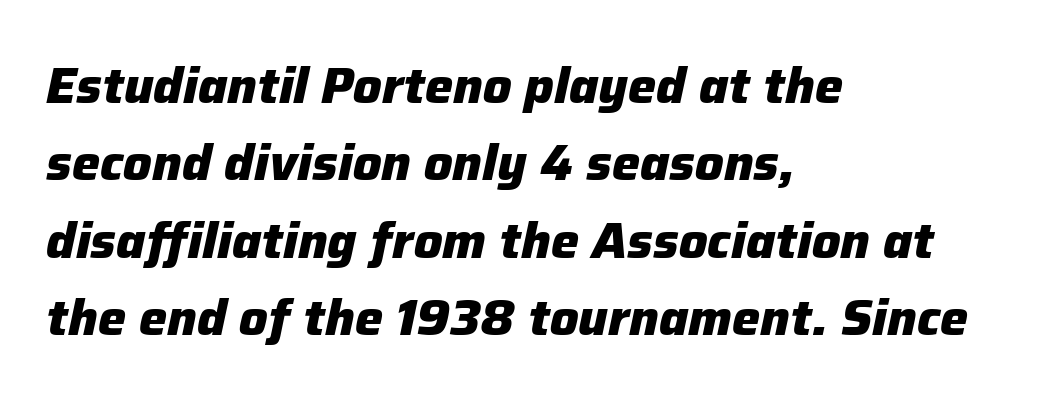
The lines are quadded left. Posture: slanted. The passage shown has conventional tracking throughout. Looks like regular typesetting: each glyph gets only the width it needs.
